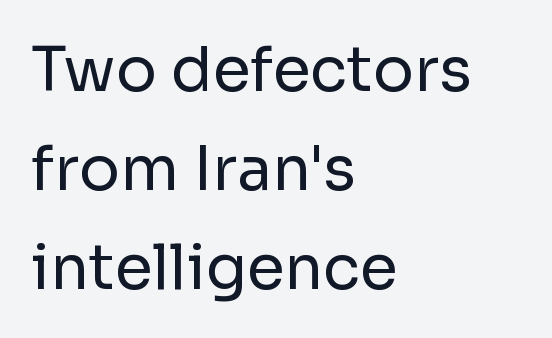
Q: Is the text bold? A: No.
Q: Is the text italic (slanted)? A: No, it is upright.
Q: Is the typeface a serif or a sans-serif typeface? A: Sans-serif.
Q: Is the text underlined? A: No.
Q: How is the paragraph aligned? A: Left-aligned.
Q: Is the spacing between letters normal or unusually wide? A: Normal.
Q: Is the spacing between lines tight, normal or loose? A: Normal.
Q: Width (condensed, normal, or wide)? A: Normal.
Q: Stroke contrast? A: Low.
Q: x-height? A: Medium.
Q: Monospaced? A: No.
